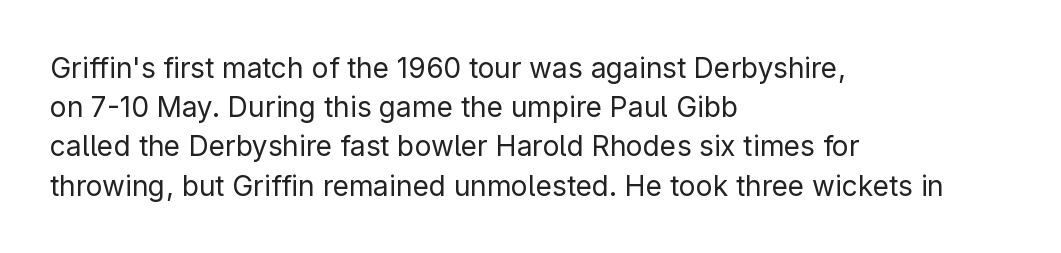
The image shows 28 px regular-weight sans-serif type, upright; set left-aligned, normal line spacing (1.4x), normal letter spacing, not underlined; low stroke contrast and a medium x-height.
